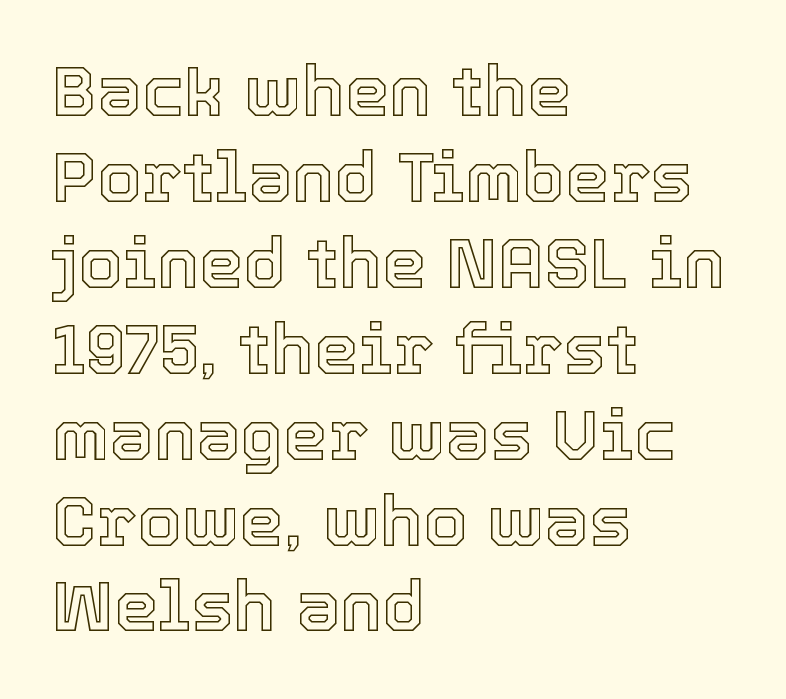
Q: Is the text italic (slanted)? A: No, it is upright.
Q: Is the text underlined? A: No.
Q: How is the paragraph aligned? A: Left-aligned.
Q: Is the spacing between letters normal or unusually wide? A: Normal.
Q: Width (condensed, normal, or wide)? A: Normal.
Q: x-height? A: Medium.
Q: Monospaced? A: No.
